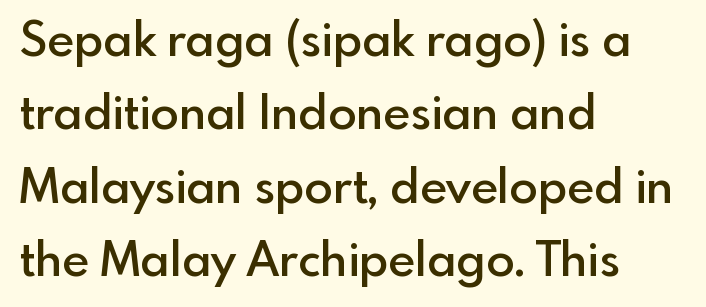
The image shows 47 px semibold sans-serif type, upright; set left-aligned, normal line spacing (1.56x), normal letter spacing, not underlined; a small x-height.
